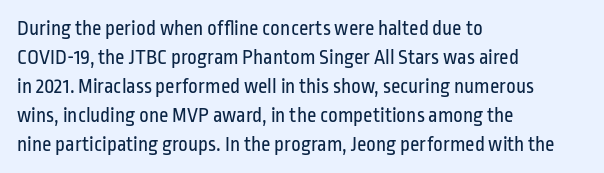
{"italic": "no", "bold": "no", "underline": "no", "align": "left", "line_spacing": "normal", "line_spacing_ratio": 1.38, "letter_spacing": "normal", "letter_spacing_em": 0.0, "glyph_px": 21}
